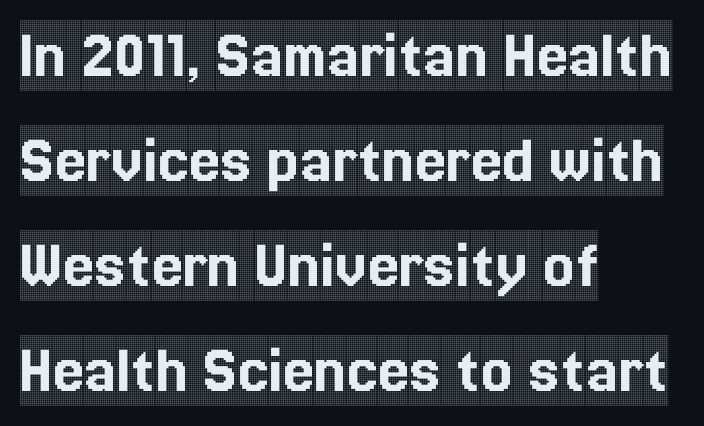
Between one letter and the next there's only the usual sliver of space. Check where the strokes stop: tiny serifs finish them off. Line spacing here is normal. Is this a fixed-width face? No — the glyphs have proportional, varying widths.
